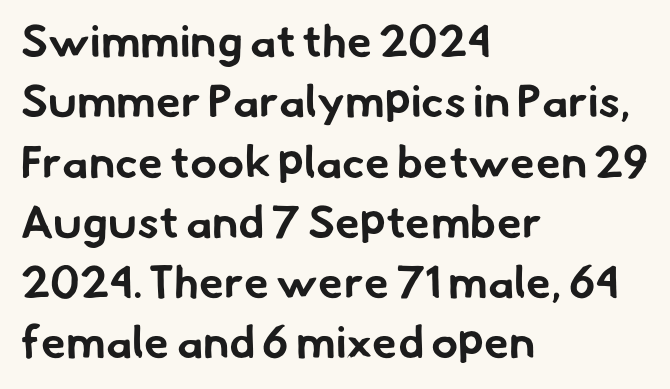
{"serif": "no", "bold": "yes", "weight": "bold", "width": "normal", "stroke_contrast": "low", "x_height": "small", "monospaced": "no", "underline": "no", "align": "left", "line_spacing": "normal", "line_spacing_ratio": 1.34, "letter_spacing": "normal", "letter_spacing_em": 0.0, "glyph_px": 45}
